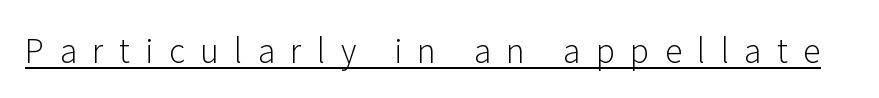
{"serif": "no", "italic": "no", "bold": "no", "weight": "light", "width": "normal", "stroke_contrast": "low", "x_height": "medium", "monospaced": "no", "underline": "yes", "letter_spacing": "wide", "letter_spacing_em": 0.48, "glyph_px": 32}
